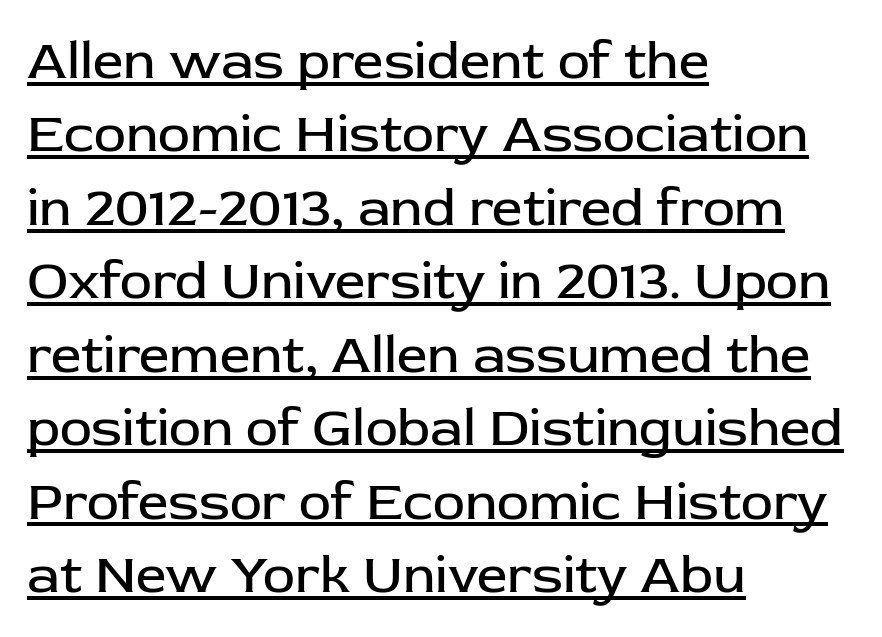
{"serif": "no", "italic": "no", "bold": "no", "weight": "regular", "width": "normal", "stroke_contrast": "low", "x_height": "medium", "monospaced": "no", "underline": "yes", "align": "left", "line_spacing": "normal", "line_spacing_ratio": 1.36, "letter_spacing": "normal", "letter_spacing_em": 0.0, "glyph_px": 54}
